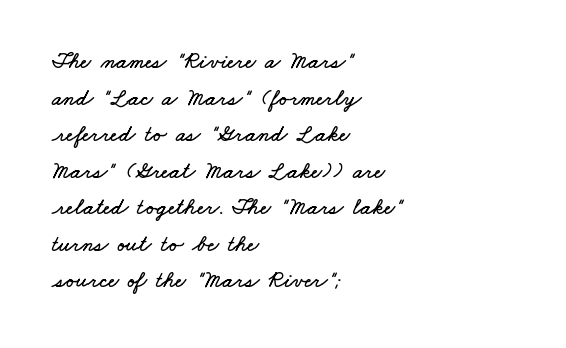
Q: Is the text underlined? A: No.
Q: How is the paragraph aligned? A: Left-aligned.
Q: Is the spacing between letters normal or unusually wide? A: Normal.
Q: Is the spacing between lines tight, normal or loose? A: Normal.
